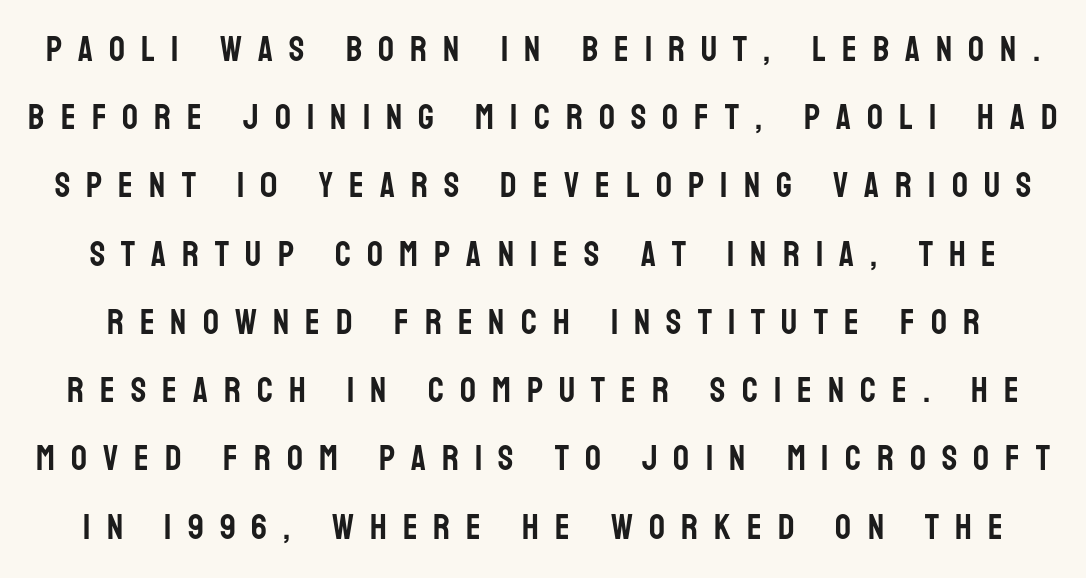
The image shows 35 px condensed sans-serif type, upright; set loose line spacing (1.95x), unusually wide letter spacing (+0.46 em), not underlined; low stroke contrast and a large x-height.
